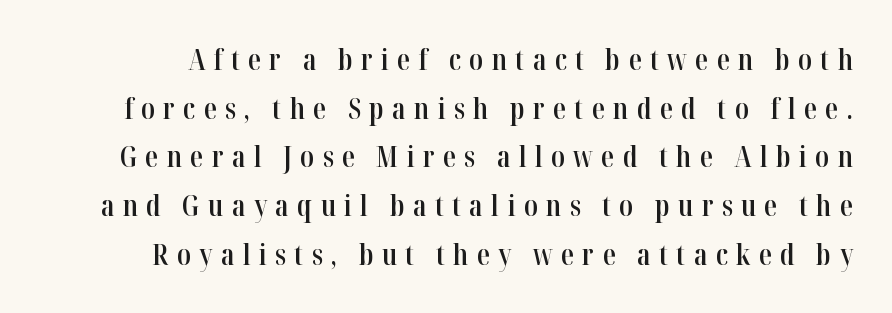
The image shows 29 px semibold, condensed serif type, upright; set normal line spacing (1.68x), unusually wide letter spacing (+0.28 em), not underlined; high stroke contrast and a medium x-height.
